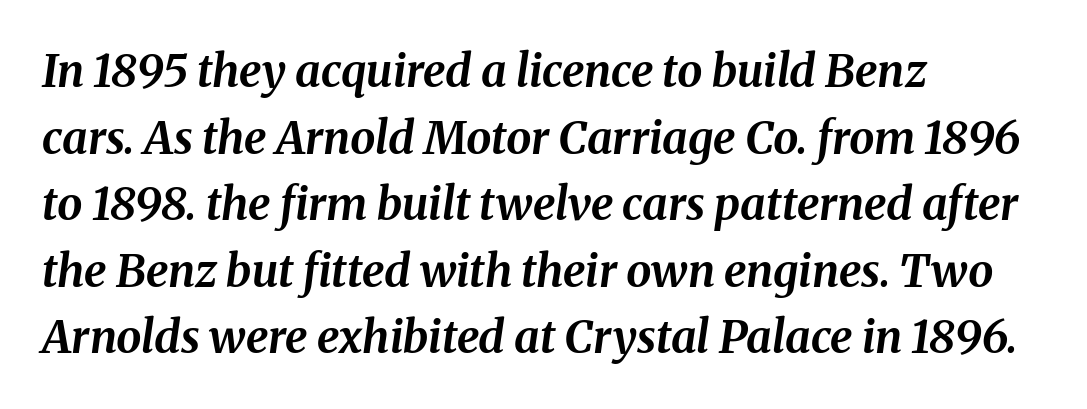
This sample is left-justified, so line endings fall wherever the words run out. Spacing between characters is what you'd get straight out of the box. Beneath every word, the page is bare. Looks like regular typesetting: each glyph gets only the width it needs. How would I describe the line gaps? Plain and ordinary. Typographic density is high because the face is bold.
